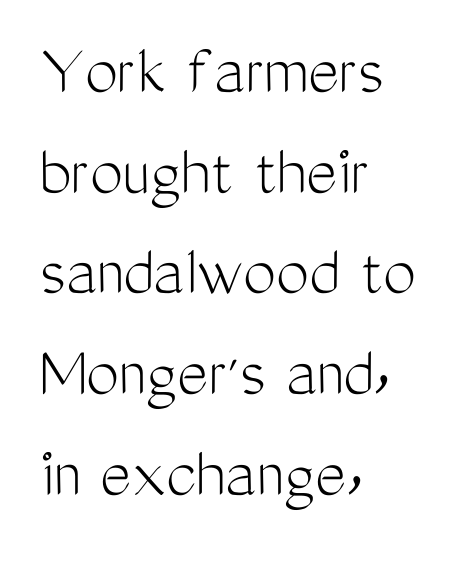
This is sans-serif lettering, the kind often seen on screens and signage. Weight: regular or lighter. Does the lettering tilt? It doesn't — this is upright. No extra tracking has been applied to these lines. Normally led — the rows are evenly, conventionally spaced. Alignment: flush left.
